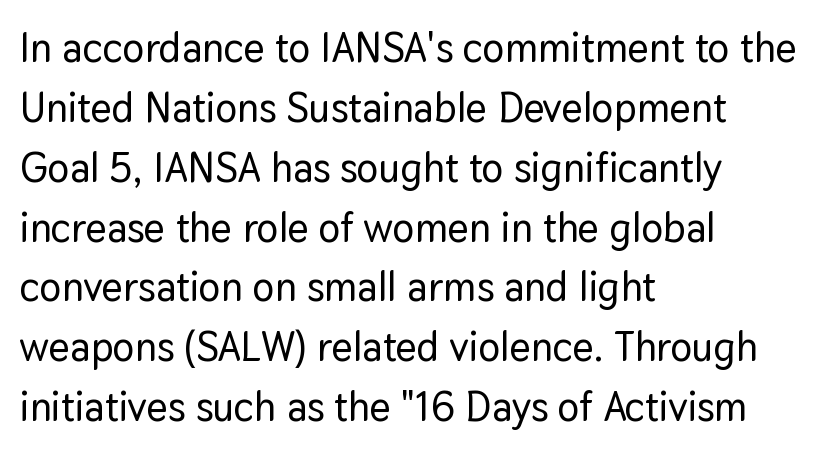
The ragged edge is on the right, which tells us the setting is flush left. Anything drawn beneath the words? Only blank space. Note: no serifs on the glyphs. The face used here is proportionally spaced, like ordinary book or web type.
